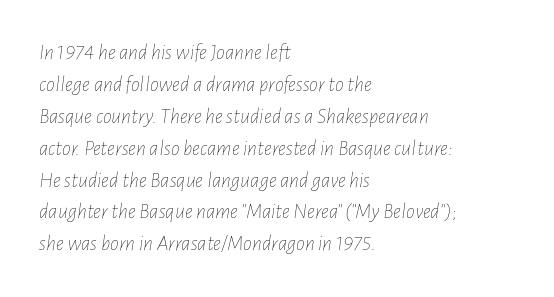
The rag falls on the right side of this text block. The font's italic variant was chosen for this text. Letter spacing: default. Each new line begins a customary step beneath the previous one. The passage shown is not bold in any degree. Lines of text with bare space underneath.
